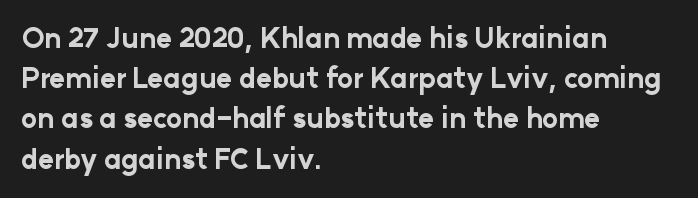
The image shows 27 px bold type, upright; set left-aligned, normal line spacing (1.49x), normal letter spacing, not underlined.
